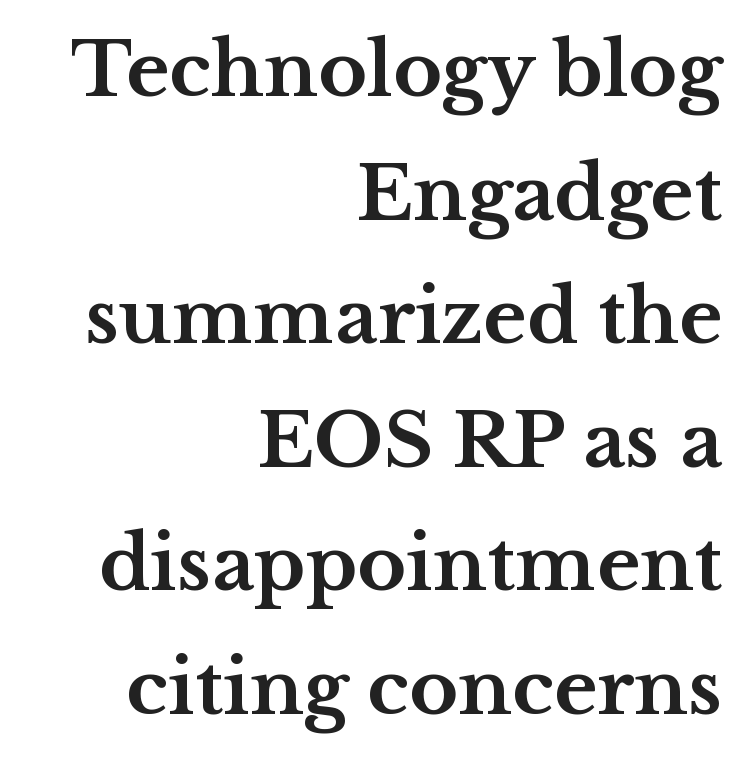
Compared with a flush-left layout, this one pins lines to the opposite, right side. Compared with an ordinary text face, these strokes are far heavier — a full bold. Letters rest on an invisible, unmarked baseline. Are there feet on the stems? There are — it's a serif. Compared with typical body copy, the letter spacing here is the same. Varying glyph widths throughout — classic text-font behaviour.
